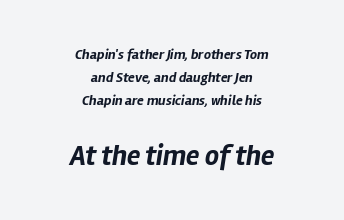
The image shows 28 px bold type, italic (leaning right); set centered, normal line spacing (1.65x), normal letter spacing, not underlined; the second (bottom) block is 2.0x larger; low stroke contrast and a medium x-height.
